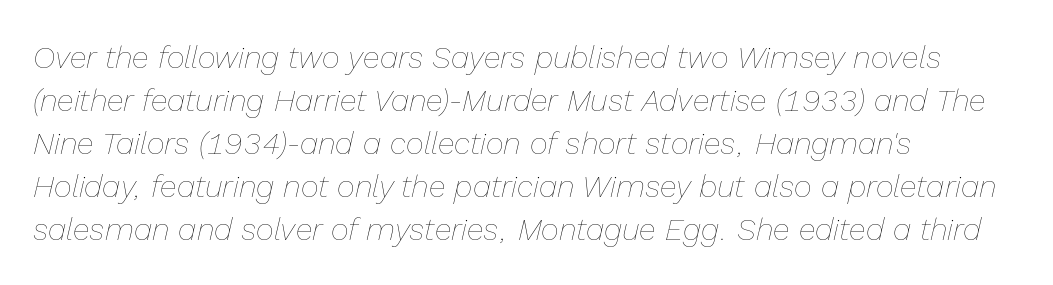
Q: Is the text bold? A: No.
Q: Is the text italic (slanted)? A: Yes, it leans right by about 13 degrees.
Q: Is the text underlined? A: No.
Q: How is the paragraph aligned? A: Left-aligned.
Q: Is the spacing between letters normal or unusually wide? A: Normal.
Q: Is the spacing between lines tight, normal or loose? A: Normal.
Q: Width (condensed, normal, or wide)? A: Normal.
Q: Stroke contrast? A: Low.
Q: x-height? A: Medium.
Q: Monospaced? A: No.
